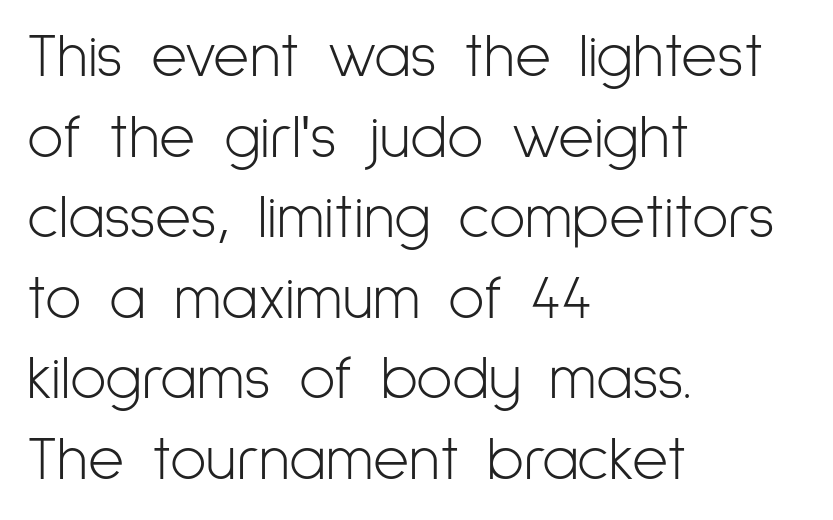
{"serif": "no", "italic": "no", "bold": "no", "weight": "light", "width": "condensed", "stroke_contrast": "low", "x_height": "medium", "monospaced": "no", "underline": "no", "align": "left", "line_spacing": "normal", "line_spacing_ratio": 1.3, "letter_spacing": "normal", "letter_spacing_em": 0.0, "glyph_px": 62}
